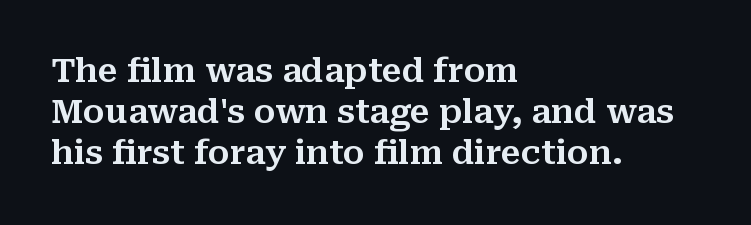
Old-style or modern, the face here clearly has serifs. Horizontal bands of white between lines are of average thickness. The letters advance in unequal steps, a hallmark of proportional type. Caption: multi-line text, flush left, ragged right.
